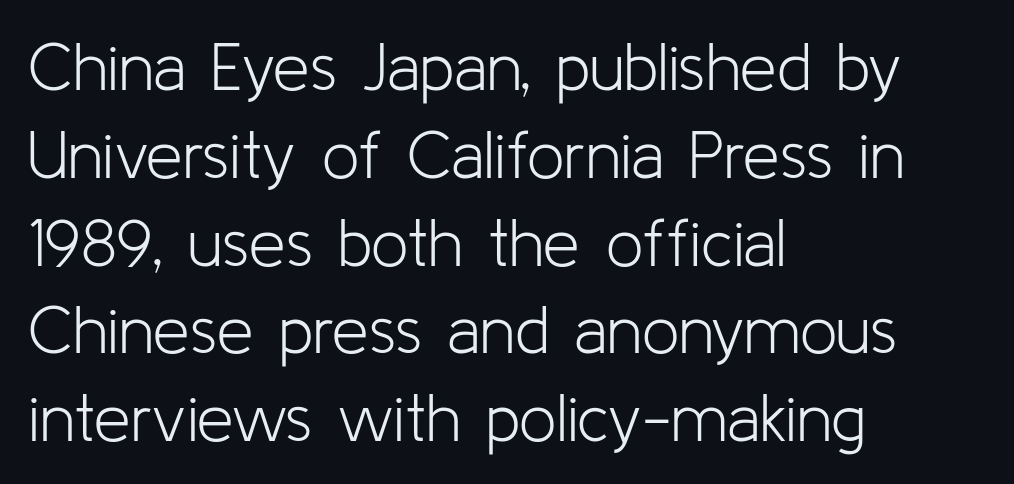
Q: Is the text bold? A: No.
Q: Is the text italic (slanted)? A: No, it is upright.
Q: Is the typeface a serif or a sans-serif typeface? A: Sans-serif.
Q: Is the text underlined? A: No.
Q: How is the paragraph aligned? A: Left-aligned.
Q: Is the spacing between letters normal or unusually wide? A: Normal.
Q: Is the spacing between lines tight, normal or loose? A: Normal.
Q: Width (condensed, normal, or wide)? A: Normal.
Q: Stroke contrast? A: Low.
Q: x-height? A: Medium.
Q: Monospaced? A: No.
